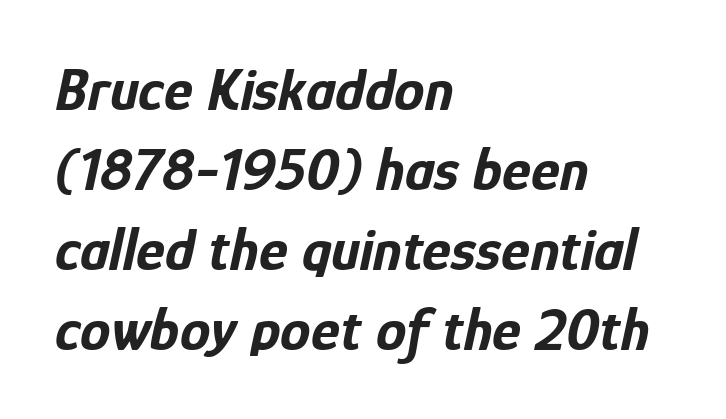
{"italic": "yes", "lean": "right", "slant_degrees": 12, "bold": "yes", "weight": "bold", "width": "condensed", "stroke_contrast": "low", "x_height": "medium", "monospaced": "no", "underline": "no", "align": "left", "line_spacing": "normal", "line_spacing_ratio": 1.31, "letter_spacing": "normal", "letter_spacing_em": 0.0, "glyph_px": 61}
